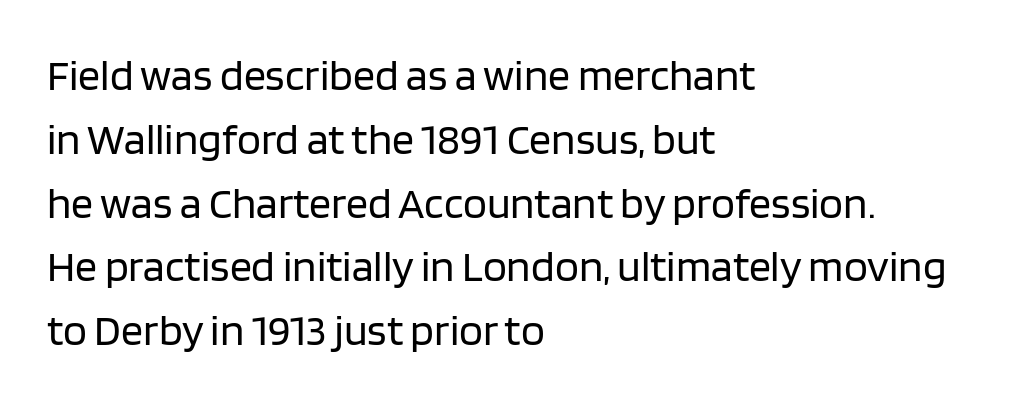
Look at the bottom of the vertical strokes: they stop flat, with no serifs. A typesetter would mark this as roman, not italic. This sample uses plain, unmodified letter spacing. The zone under the glyphs is completely vacant.
